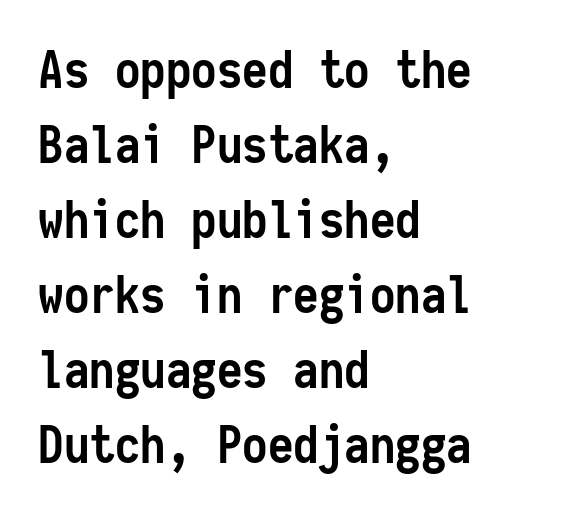
The image shows 51 px semibold, condensed sans-serif type, upright, monospaced; set left-aligned, normal line spacing (1.47x), normal letter spacing, not underlined; low stroke contrast and a medium x-height.
